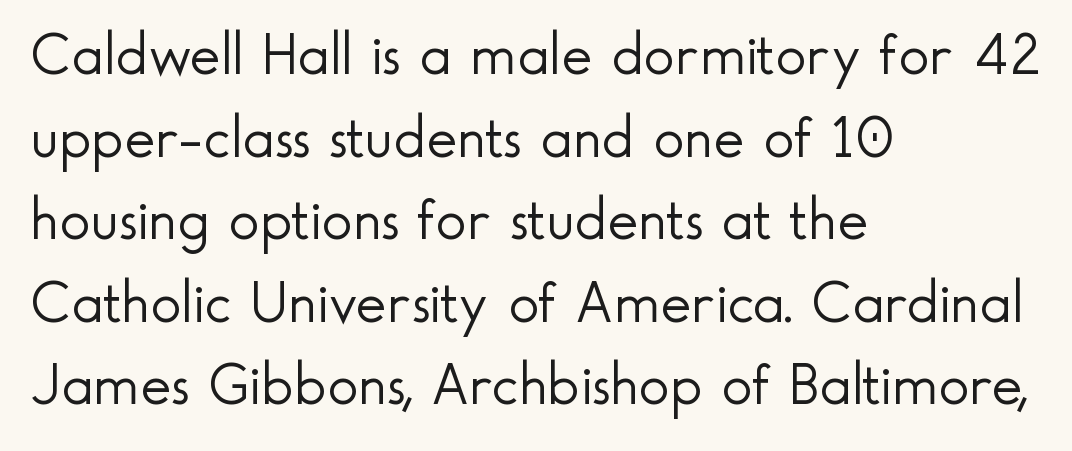
Varying glyph widths throughout — classic text-font behaviour. Typeset ragged right — the left edge is the straight one. The font sits on the lighter half of the weight spectrum, regular included. A typesetter would call this zero additional tracking. The passage shown stacks its lines at a standard gap.
